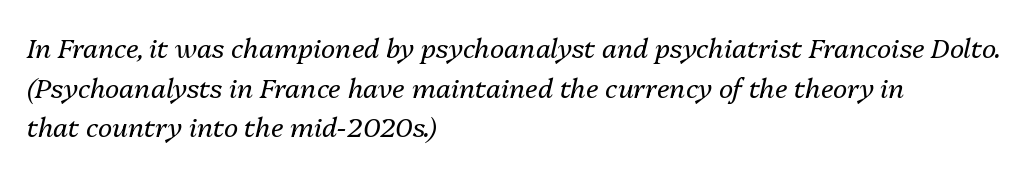
The string is rendered with underlining switched off. Is the type slanted? Yes — the strokes lean at a clear angle. The characters are drawn with everyday or finer stroke widths. Does the copy run flush right? No — it runs flush left. You could call the tracking neutral — neither tight nor loose.
